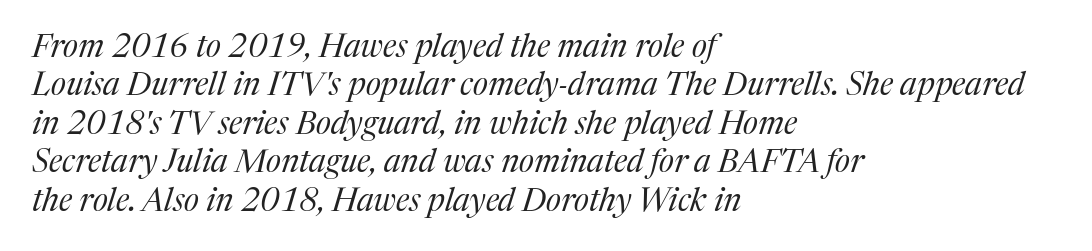
A typesetter would call this proportional, since set widths differ per character. I'd call this a serif setting — the letters wear small feet. Rendered with sloped, italic letterforms. Decoration check: the copy has no underline. Honestly, the letter spacing is just normal — you wouldn't notice it.
